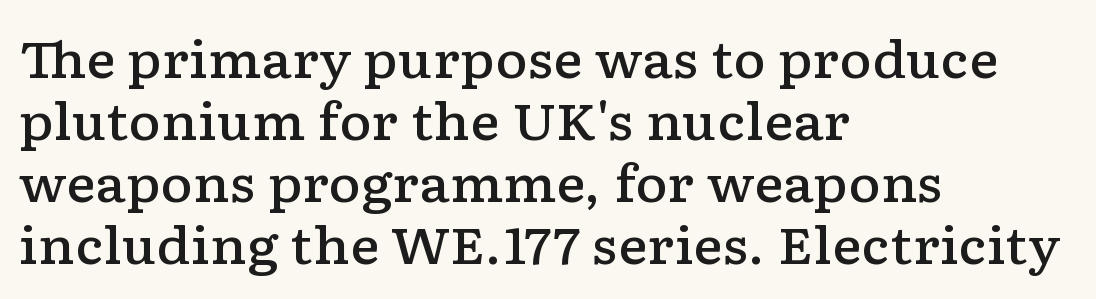
Q: Is the text bold? A: Semi-bold.
Q: Is the text italic (slanted)? A: No, it is upright.
Q: Is the typeface a serif or a sans-serif typeface? A: Serif.
Q: Is the text underlined? A: No.
Q: How is the paragraph aligned? A: Left-aligned.
Q: Is the spacing between letters normal or unusually wide? A: Normal.
Q: Width (condensed, normal, or wide)? A: Wide.
Q: Stroke contrast? A: Low.
Q: x-height? A: Medium.
Q: Monospaced? A: No.
